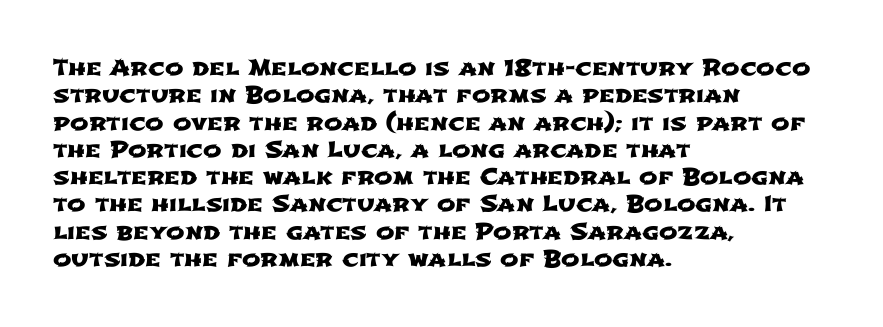
The image shows 22 px text type; set left-aligned, line spacing 1.24x, normal letter spacing, not underlined.
